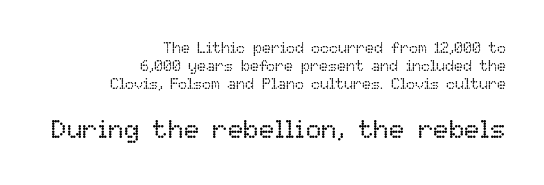
Q: Is the text bold? A: No.
Q: Is the text italic (slanted)? A: No, it is upright.
Q: Is the text underlined? A: No.
Q: How is the paragraph aligned? A: Right-aligned.
Q: Is the spacing between letters normal or unusually wide? A: Normal.
Q: Which block of text is set in a larger size, the first (top) or the second (bottom)? A: The second (bottom) one.
